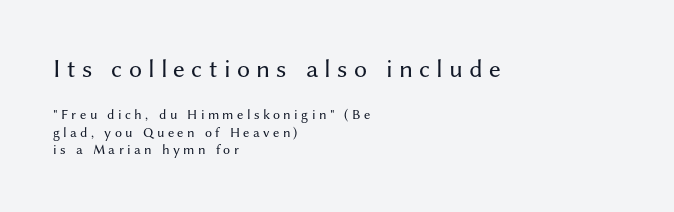
Does the leading feel generous? No, just average. Teacher's note: observe the even left margin — that is flush-left alignment. Size hierarchy here favors the leading block over the trailing one. On a weight scale, this lands at 450 or below.
